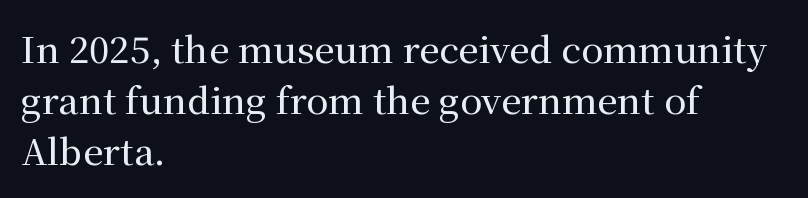
The image shows 36 px serif type, upright; set left-aligned, normal line spacing (1.42x), normal letter spacing, not underlined; medium stroke contrast and a medium x-height.
